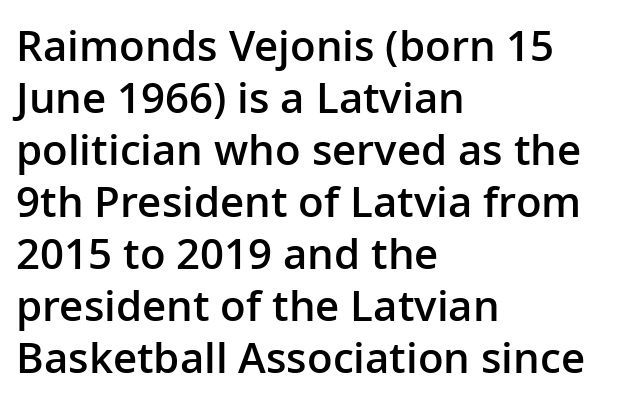
Q: Is the text bold? A: Semi-bold.
Q: Is the text italic (slanted)? A: No, it is upright.
Q: Is the typeface a serif or a sans-serif typeface? A: Sans-serif.
Q: Is the text underlined? A: No.
Q: How is the paragraph aligned? A: Left-aligned.
Q: Is the spacing between letters normal or unusually wide? A: Normal.
Q: Width (condensed, normal, or wide)? A: Normal.
Q: Stroke contrast? A: Low.
Q: x-height? A: Medium.
Q: Monospaced? A: No.
